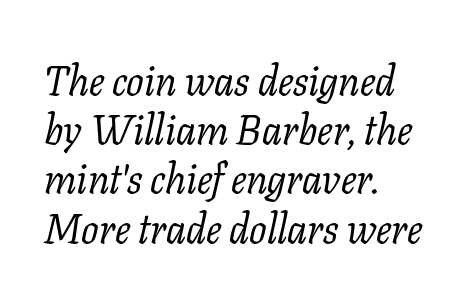
The image shows 41 px regular-weight serif type, italic (leaning right); set left-aligned, line spacing 1.2x, normal letter spacing, not underlined; low stroke contrast and a medium x-height.
